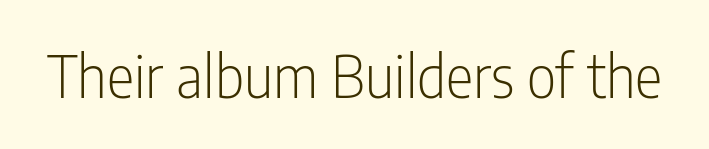
The image shows 58 px light, condensed sans-serif type, upright; set normal letter spacing, not underlined; low stroke contrast and a medium x-height.
